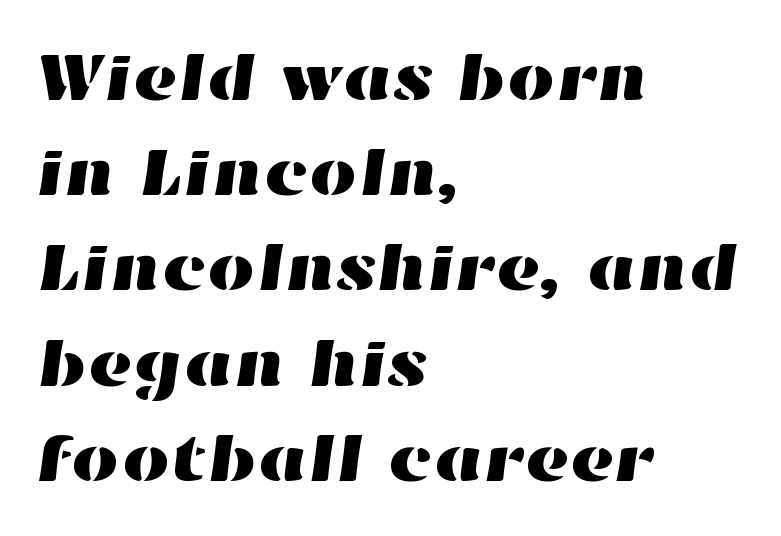
Q: Is the text underlined? A: No.
Q: How is the paragraph aligned? A: Left-aligned.
Q: Is the spacing between letters normal or unusually wide? A: Normal.
Q: Is the spacing between lines tight, normal or loose? A: Normal.
Q: Width (condensed, normal, or wide)? A: Wide.
Q: Stroke contrast? A: High.
Q: x-height? A: Medium.
Q: Monospaced? A: No.
